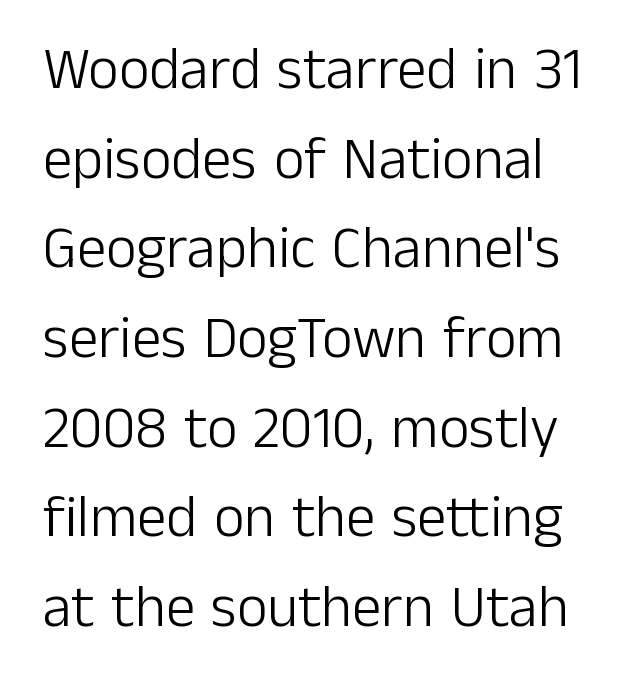
Q: Is the text bold? A: No.
Q: Is the text italic (slanted)? A: No, it is upright.
Q: Is the typeface a serif or a sans-serif typeface? A: Sans-serif.
Q: Is the text underlined? A: No.
Q: Is the spacing between letters normal or unusually wide? A: Normal.
Q: Is the spacing between lines tight, normal or loose? A: Normal.
Q: Width (condensed, normal, or wide)? A: Normal.
Q: Stroke contrast? A: Low.
Q: x-height? A: Medium.
Q: Monospaced? A: No.
